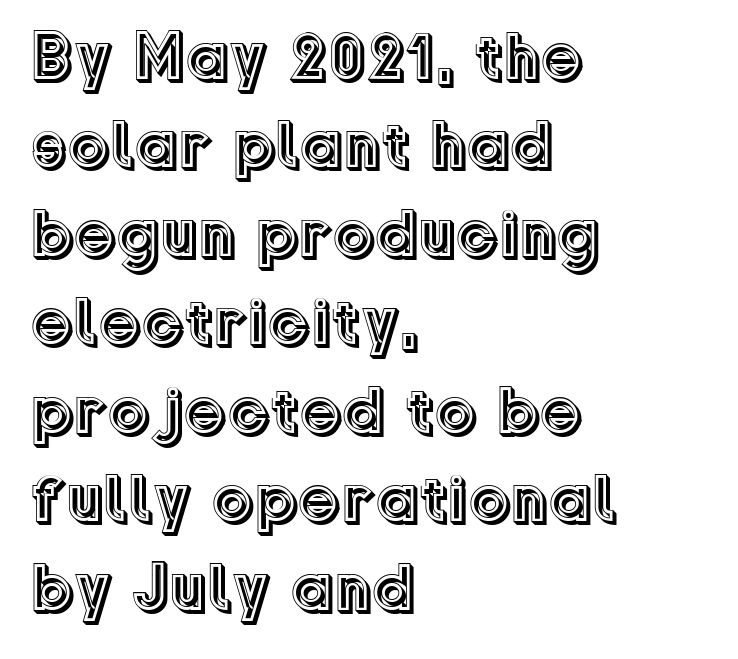
The letters sit at their default tracking, neither squeezed nor spread. No italicization has been applied; the sample stays upright. Glance below the letters and you will spot only blank space. These lines stack with their left ends in a neat column. The face used here is proportionally spaced, like ordinary book or web type.
